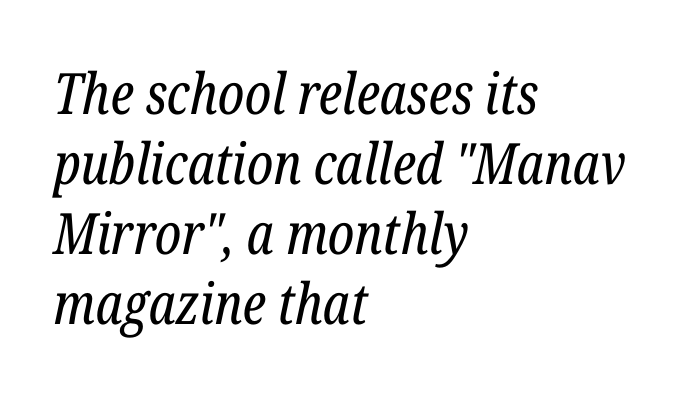
These glyphs show unthickened strokes, regular width or finer. This sample is left-justified, so line endings fall wherever the words run out. Looks like regular typesetting: each glyph gets only the width it needs. Caption: standard tracking, unaltered.
